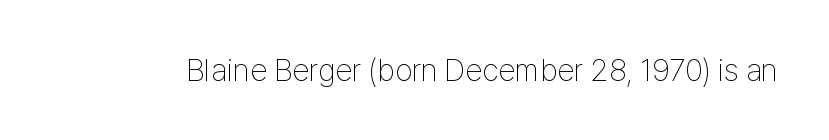
Italic: no, the glyphs are upright roman. Tracking here is standard; glyphs follow each other at the usual distance. Character widths vary here, with narrow letters taking less room than wide ones. The baseline area is clear. No letter is thick-stroked: the sample isn't bold. Type style note: lacks serifs.
